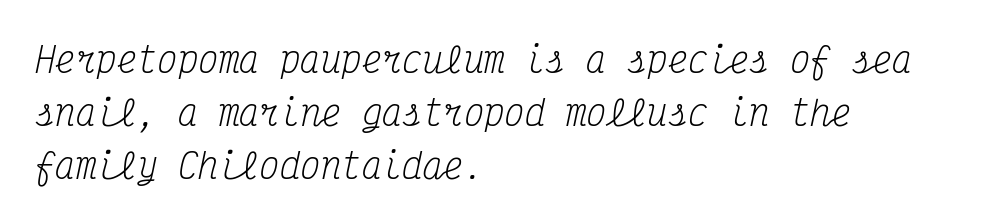
Q: Is the text bold? A: No.
Q: Is the text italic (slanted)? A: Yes, it leans right by about 12 degrees.
Q: Is the typeface a serif or a sans-serif typeface? A: Serif.
Q: Is the text underlined? A: No.
Q: How is the paragraph aligned? A: Left-aligned.
Q: Is the spacing between letters normal or unusually wide? A: Normal.
Q: Is the spacing between lines tight, normal or loose? A: Normal.
Q: Width (condensed, normal, or wide)? A: Condensed.
Q: Stroke contrast? A: Medium.
Q: x-height? A: Medium.
Q: Monospaced? A: Yes.
